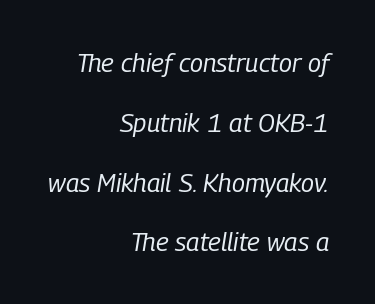
Q: Is the text bold? A: No.
Q: Is the text italic (slanted)? A: Yes, it leans right by about 9 degrees.
Q: Is the text underlined? A: No.
Q: How is the paragraph aligned? A: Right-aligned.
Q: Is the spacing between letters normal or unusually wide? A: Normal.
Q: Is the spacing between lines tight, normal or loose? A: Loose.
